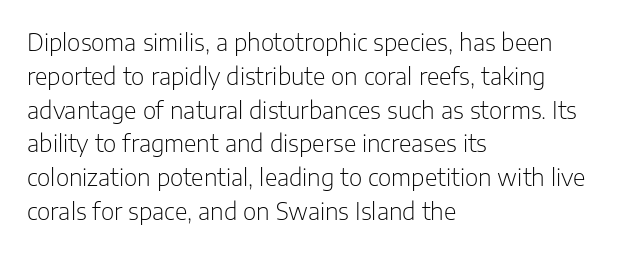
{"italic": "no", "bold": "no", "underline": "no", "align": "left", "line_spacing": "normal", "line_spacing_ratio": 1.47, "letter_spacing": "normal", "letter_spacing_em": 0.0, "glyph_px": 23}
